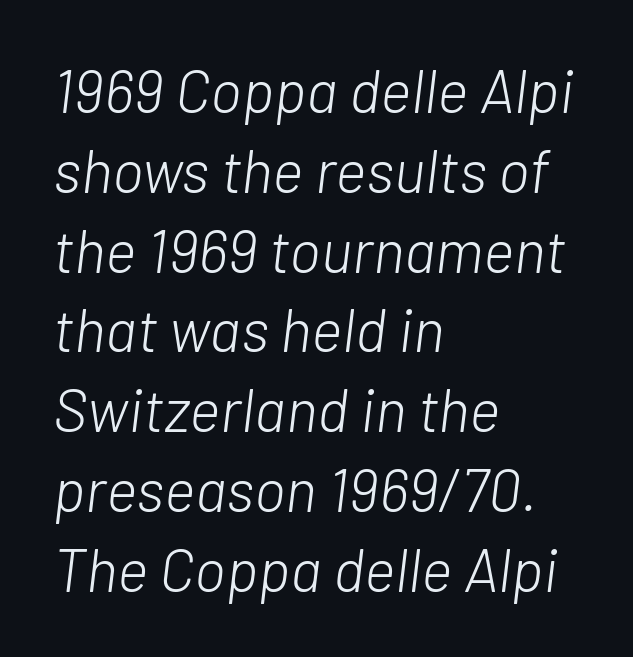
The image shows 60 px light type, italic (leaning right); set left-aligned, normal line spacing (1.33x), normal letter spacing, not underlined; low stroke contrast and a medium x-height.
